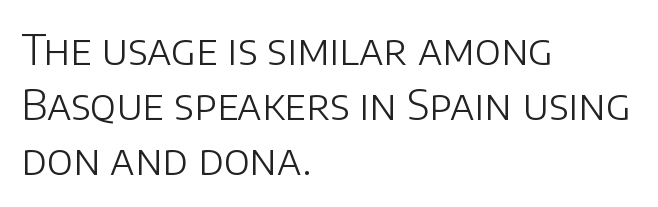
Each letter keeps its own natural width here, so spacing adapts to shape. Posture: straight, roman, zero tilt. This sample uses a sans-serif face. On a weight scale, this lands at 450 or below. The rag falls on the right side of this text block. A typesetter would call this zero additional tracking.
